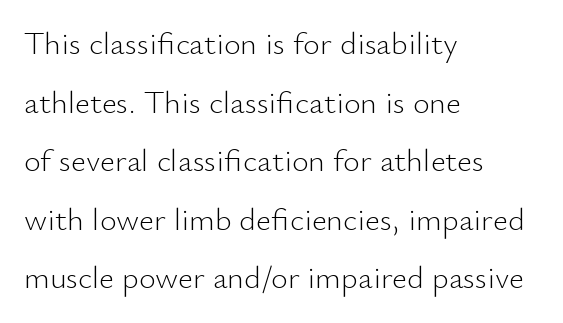
Q: Is the text bold? A: No.
Q: Is the text italic (slanted)? A: No, it is upright.
Q: Is the typeface a serif or a sans-serif typeface? A: Sans-serif.
Q: Is the text underlined? A: No.
Q: How is the paragraph aligned? A: Left-aligned.
Q: Is the spacing between letters normal or unusually wide? A: Normal.
Q: Width (condensed, normal, or wide)? A: Normal.
Q: Stroke contrast? A: Low.
Q: x-height? A: Small.
Q: Monospaced? A: No.
